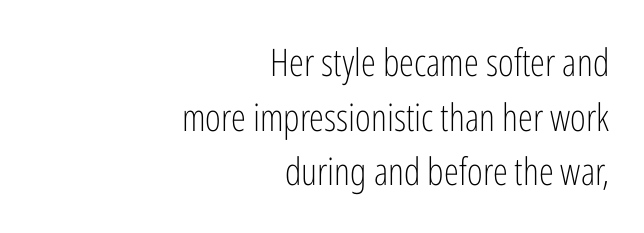
{"serif": "no", "italic": "no", "bold": "no", "weight": "light", "width": "condensed", "stroke_contrast": "low", "x_height": "medium", "monospaced": "no", "underline": "no", "align": "right", "line_spacing": "normal", "line_spacing_ratio": 1.44, "letter_spacing": "normal", "letter_spacing_em": 0.0, "glyph_px": 38}
